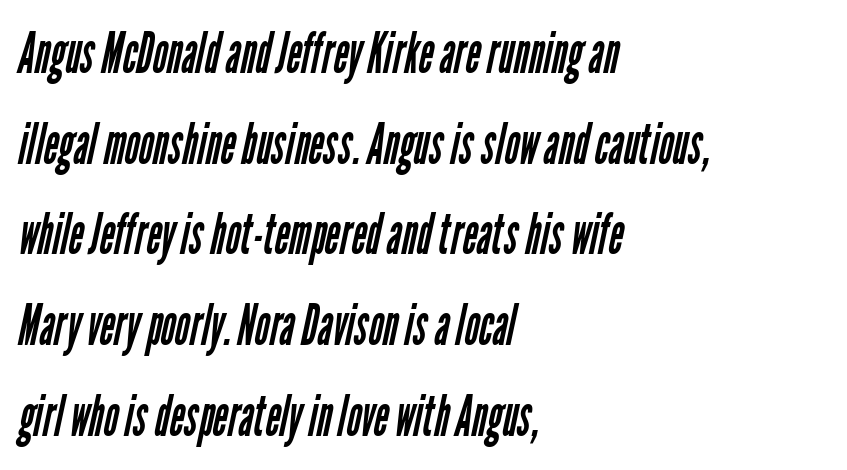
Q: Is the text bold? A: No.
Q: Is the typeface a serif or a sans-serif typeface? A: Sans-serif.
Q: Is the text underlined? A: No.
Q: How is the paragraph aligned? A: Left-aligned.
Q: Is the spacing between letters normal or unusually wide? A: Normal.
Q: Is the spacing between lines tight, normal or loose? A: Normal.
Q: Width (condensed, normal, or wide)? A: Condensed.
Q: Stroke contrast? A: Low.
Q: x-height? A: Medium.
Q: Monospaced? A: No.
